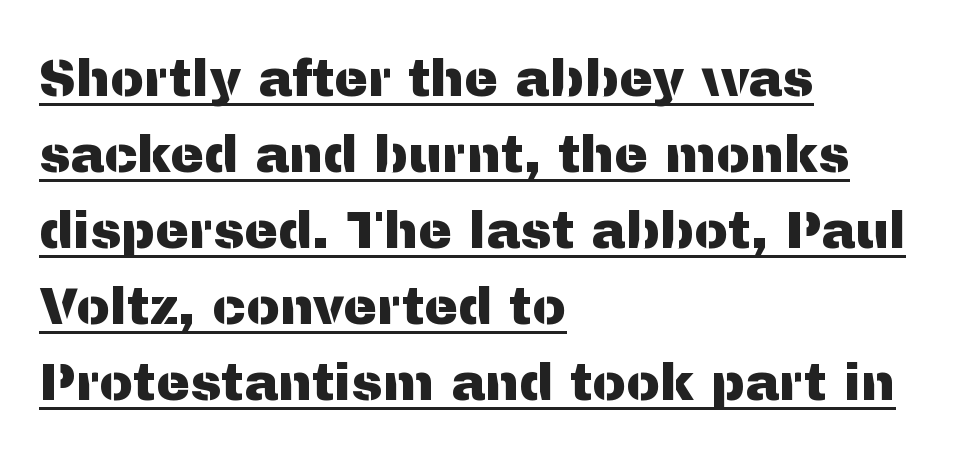
The image shows 51 px sans-serif type, upright; set left-aligned, normal line spacing (1.49x), normal letter spacing, underlined; medium stroke contrast and a medium x-height.
